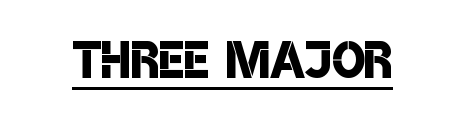
Q: Is the text bold? A: Semi-bold.
Q: Is the typeface a serif or a sans-serif typeface? A: Sans-serif.
Q: Is the text underlined? A: Yes.
Q: Is the spacing between letters normal or unusually wide? A: Normal.
Q: Width (condensed, normal, or wide)? A: Condensed.
Q: Stroke contrast? A: Low.
Q: x-height? A: Large.
Q: Monospaced? A: No.
